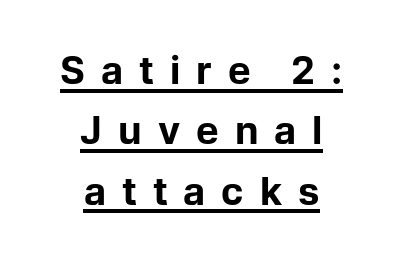
{"serif": "no", "italic": "no", "bold": "yes", "weight": "bold", "width": "normal", "stroke_contrast": "low", "x_height": "medium", "monospaced": "no", "underline": "yes", "align": "center", "line_spacing": "normal", "line_spacing_ratio": 1.59, "letter_spacing": "wide", "letter_spacing_em": 0.42, "glyph_px": 38}
